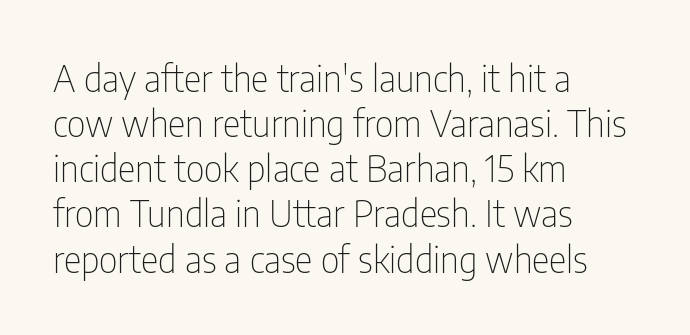
Q: Is the text bold? A: No.
Q: Is the text italic (slanted)? A: No, it is upright.
Q: Is the typeface a serif or a sans-serif typeface? A: Sans-serif.
Q: Is the text underlined? A: No.
Q: How is the paragraph aligned? A: Left-aligned.
Q: Is the spacing between letters normal or unusually wide? A: Normal.
Q: Width (condensed, normal, or wide)? A: Condensed.
Q: Stroke contrast? A: Low.
Q: x-height? A: Medium.
Q: Monospaced? A: No.
